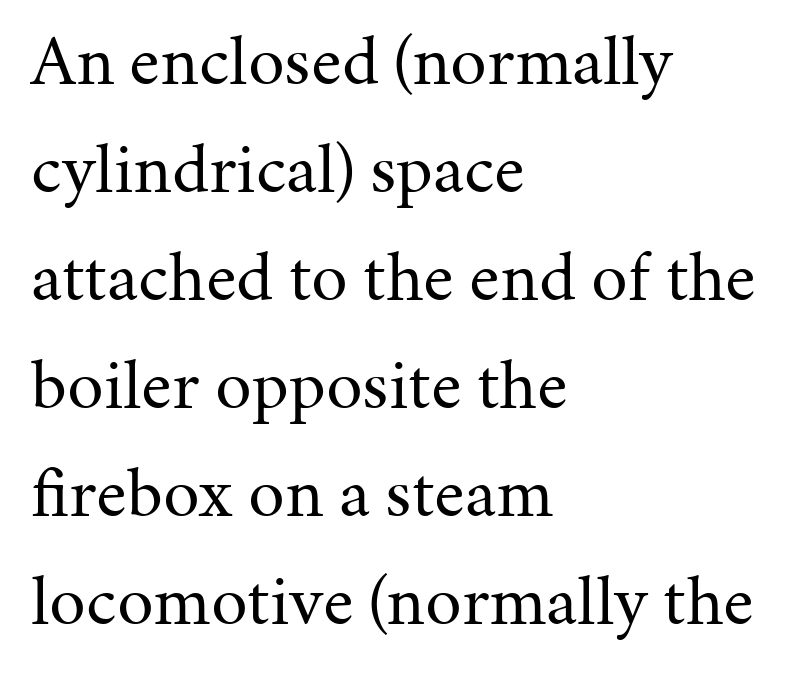
{"serif": "yes", "italic": "no", "bold": "no", "weight": "regular", "width": "normal", "stroke_contrast": "medium", "x_height": "medium", "monospaced": "no", "underline": "no", "align": "left", "line_spacing": "normal", "line_spacing_ratio": 1.48, "letter_spacing": "normal", "letter_spacing_em": 0.0, "glyph_px": 73}
